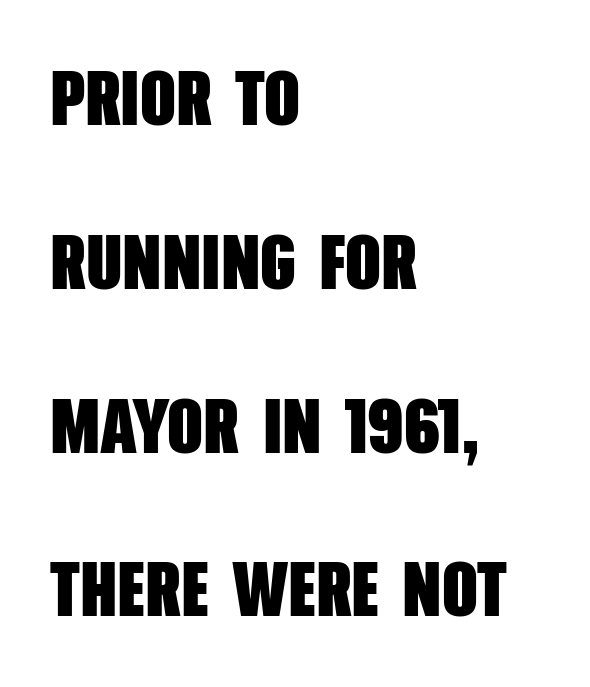
{"serif": "no", "bold": "yes", "weight": "heavy", "width": "condensed", "stroke_contrast": "low", "x_height": "large", "monospaced": "no", "underline": "no", "align": "left", "line_spacing": "loose", "line_spacing_ratio": 2.1, "letter_spacing": "normal", "letter_spacing_em": 0.0, "glyph_px": 78}
